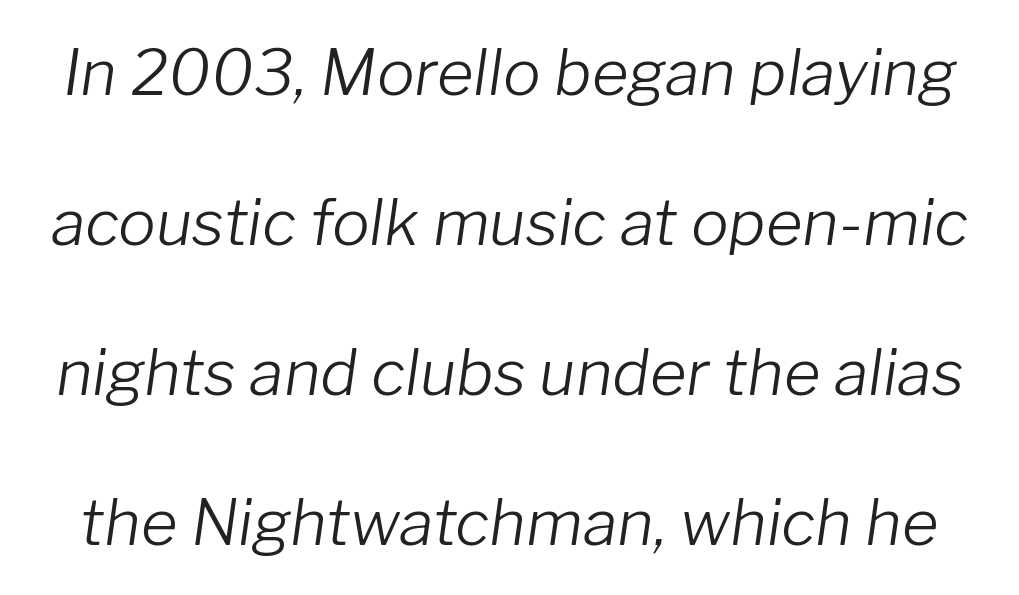
The letters sit at their default tracking, neither squeezed nor spread. No chunkiness to these letters — they're not bold. Glance below the letters and you will spot only blank space. The text carries the slant typical of an italic or oblique font.
